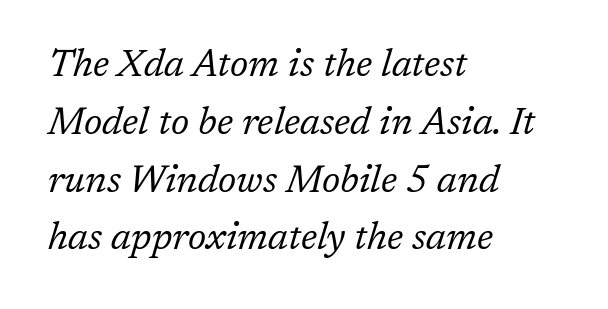
{"serif": "yes", "italic": "yes", "lean": "right", "slant_degrees": 17, "bold": "no", "weight": "regular", "width": "normal", "stroke_contrast": "low", "x_height": "medium", "monospaced": "no", "underline": "no", "align": "left", "line_spacing": "normal", "line_spacing_ratio": 1.52, "letter_spacing": "normal", "letter_spacing_em": 0.0, "glyph_px": 38}
